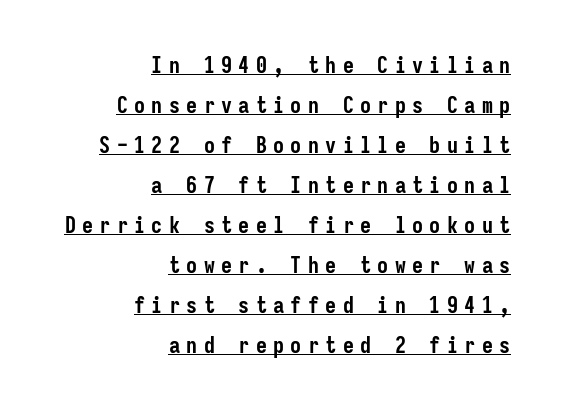
{"italic": "no", "bold": "yes", "underline": "yes", "align": "right", "line_spacing_ratio": 1.82, "letter_spacing": "wide", "letter_spacing_em": 0.29, "glyph_px": 22}
